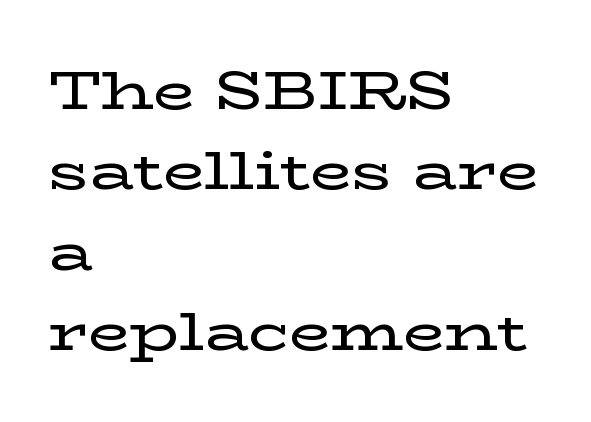
Words appear dense and cohesive because spacing is normal. Just letters on the line, the space beneath them empty. This sample uses an upright cut, with every glyph sitting square on the baseline. Classification — serif. The ragged edge is on the right, which tells us the setting is flush left. The leading is moderate, giving the passage an even texture.
